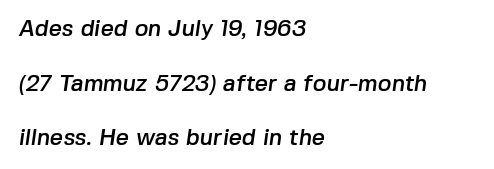
The glyphs are unaccompanied by any horizontal stroke below them. Interline gaps are noticeably wide in this sample. Students, note that the glyphs here touch the page at normal intervals. The paragraph has a hard left edge and a soft right edge.
